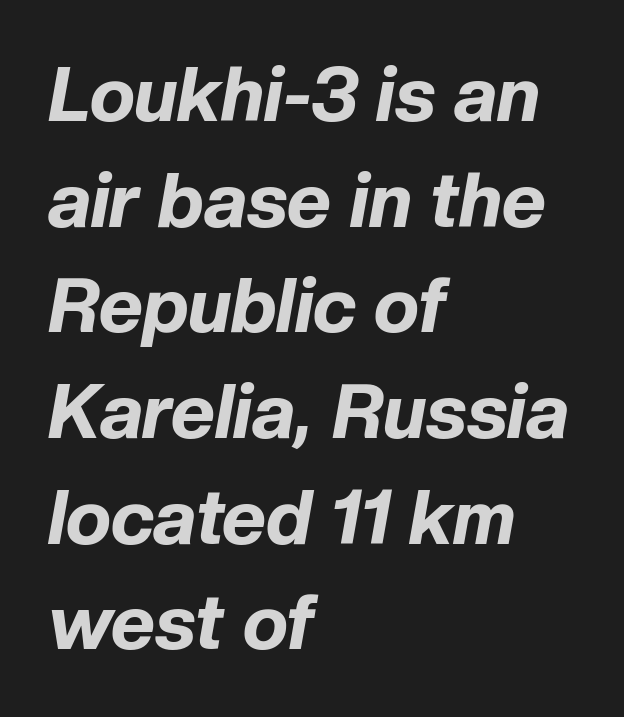
Each letter keeps its own natural width here, so spacing adapts to shape. Regular leading. Would a proofreader flag this as italicized? Yes. The paragraph shown leans on its left margin.
